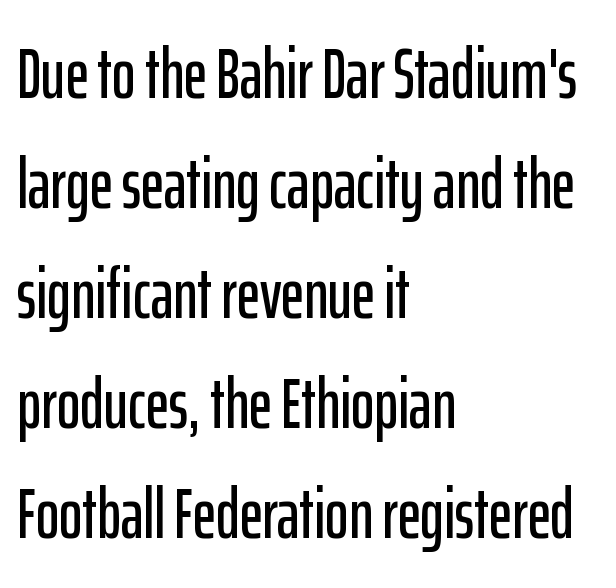
Type without underlining. The setting favours the left margin, as ordinary paragraphs usually do. What stands out about the letter spacing? Nothing — it is the standard amount. Each letter keeps its own natural width here, so spacing adapts to shape. Evenly set lines give the paragraph a standard silhouette. Designer's note — italics off, roman on.
